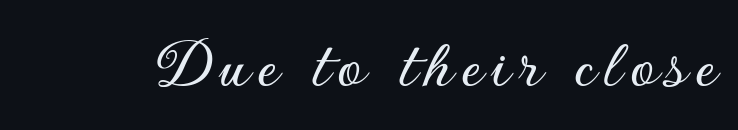
{"serif": "no", "width": "normal", "stroke_contrast": "low", "x_height": "small", "monospaced": "no", "underline": "no", "glyph_px": 72}
